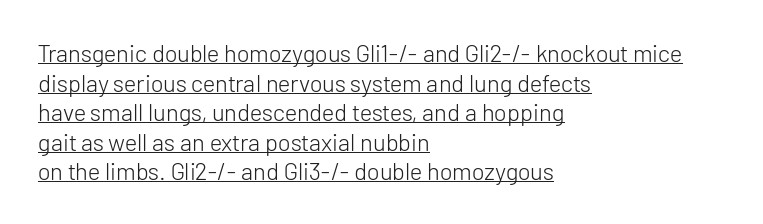
{"italic": "no", "bold": "no", "underline": "yes", "align": "left", "line_spacing_ratio": 1.23, "letter_spacing": "normal", "letter_spacing_em": 0.0, "glyph_px": 24}
